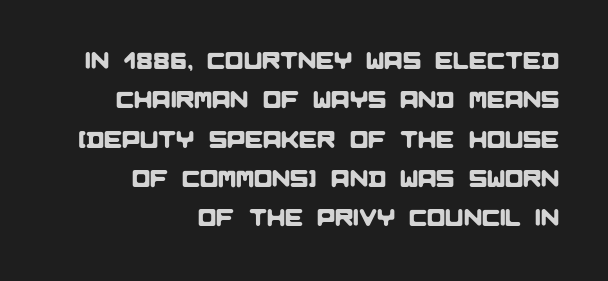
{"underline": "no", "align": "right", "line_spacing": "normal", "line_spacing_ratio": 1.64, "letter_spacing": "normal", "letter_spacing_em": 0.0, "glyph_px": 24}
